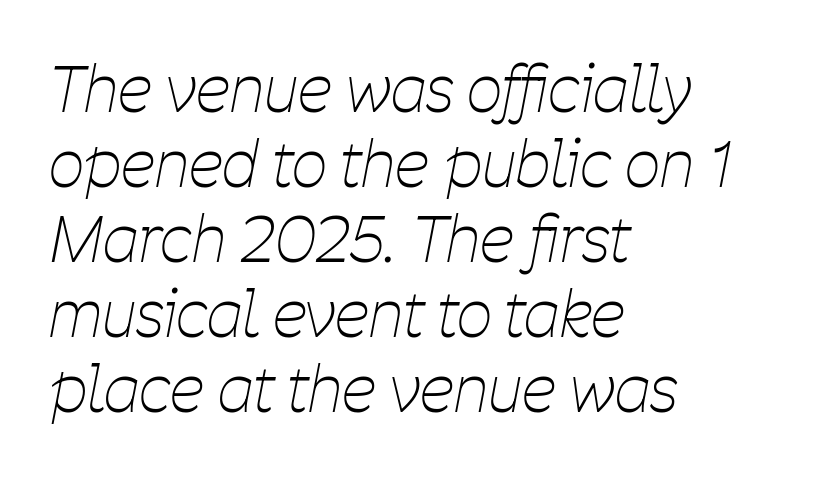
{"italic": "yes", "lean": "right", "slant_degrees": 11, "bold": "no", "weight": "thin", "width": "condensed", "stroke_contrast": "low", "x_height": "medium", "monospaced": "no", "underline": "no", "align": "left", "line_spacing_ratio": 1.21, "letter_spacing": "normal", "letter_spacing_em": 0.0, "glyph_px": 62}
